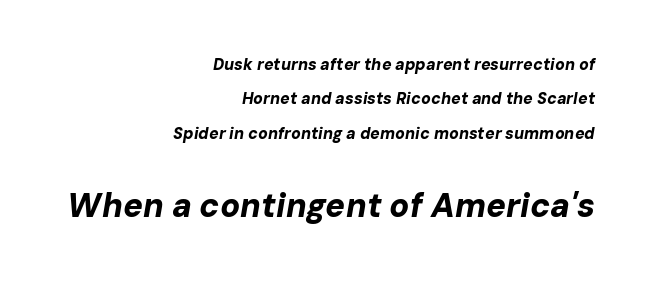
The image shows 33 px bold type, italic (leaning right); set right-aligned, loose line spacing (2.15x), normal letter spacing, not underlined; the second (bottom) block is 2.06x larger; low stroke contrast and a medium x-height.
